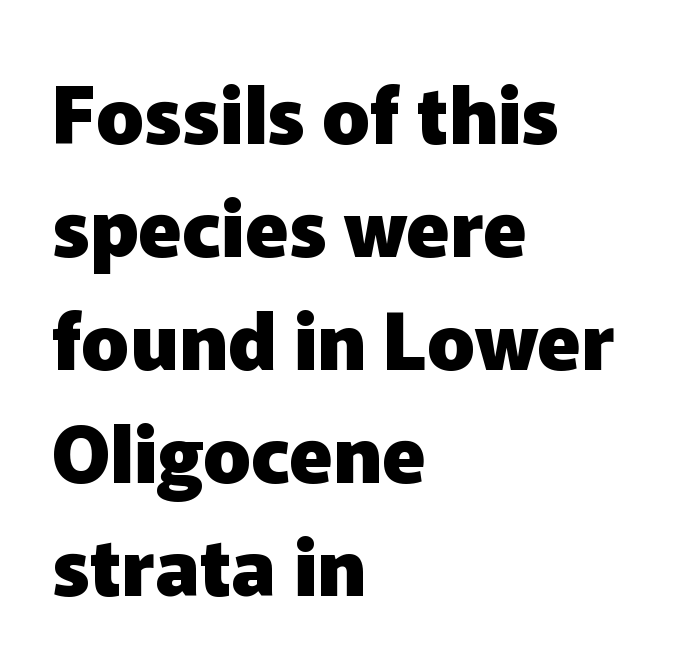
The image shows 79 px heavy sans-serif type, upright; set left-aligned, normal line spacing (1.43x), normal letter spacing, not underlined; low stroke contrast and a medium x-height.
